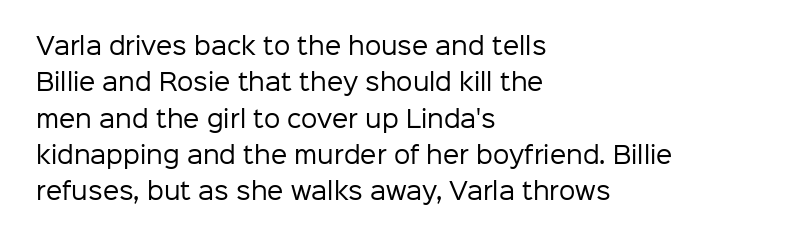
The image shows 23 px text type, upright; set left-aligned, normal line spacing (1.58x), normal letter spacing, not underlined.
